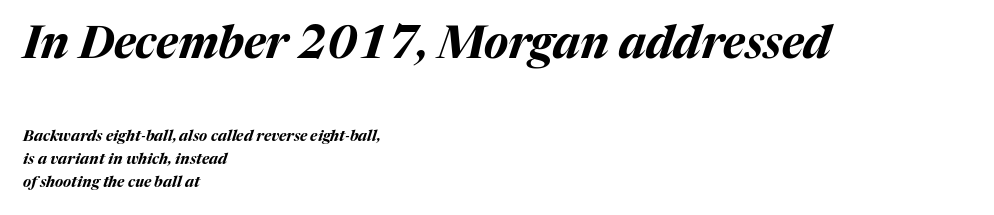
Q: Is the text bold? A: Yes.
Q: Is the text italic (slanted)? A: Yes, it leans right by about 17 degrees.
Q: Is the text underlined? A: No.
Q: How is the paragraph aligned? A: Left-aligned.
Q: Is the spacing between letters normal or unusually wide? A: Normal.
Q: Is the spacing between lines tight, normal or loose? A: Normal.
Q: Which block of text is set in a larger size, the first (top) or the second (bottom)? A: The first (top) one.
Q: Width (condensed, normal, or wide)? A: Normal.
Q: Stroke contrast? A: Medium.
Q: x-height? A: Medium.
Q: Monospaced? A: No.
